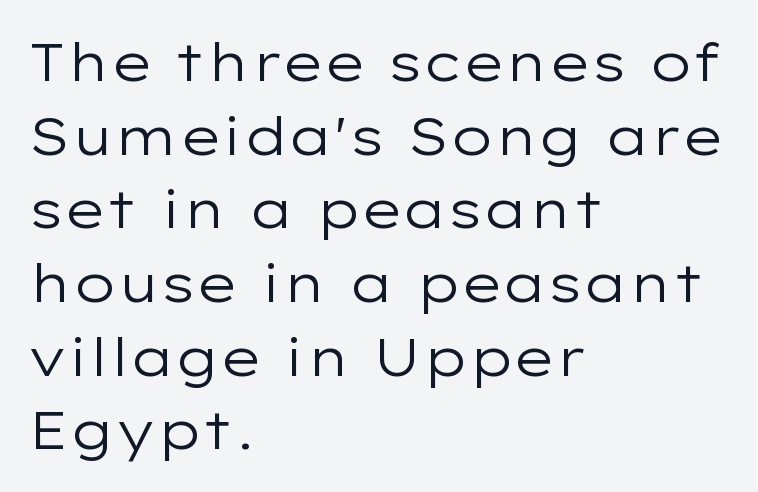
The area under the type is left untouched. Stroke mass is kept to a normal reading level or below. Each word holds together tightly as a unit, with standard inter-letter gaps. You can tell from the bare stems that sans-serif type was used. Horizontal bands of white between lines are of average thickness.
